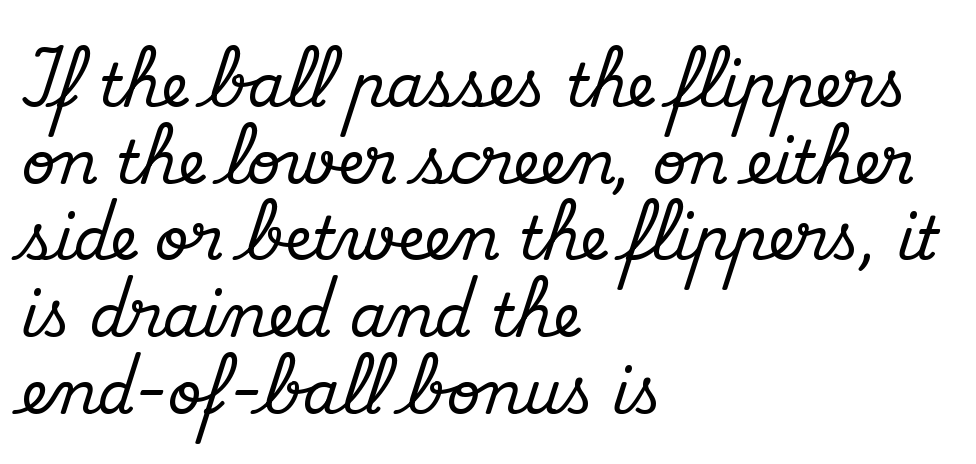
{"serif": "yes", "width": "normal", "stroke_contrast": "medium", "x_height": "small", "monospaced": "no", "underline": "no", "align": "left", "line_spacing": "normal", "line_spacing_ratio": 1.3, "letter_spacing": "normal", "letter_spacing_em": 0.0, "glyph_px": 59}
